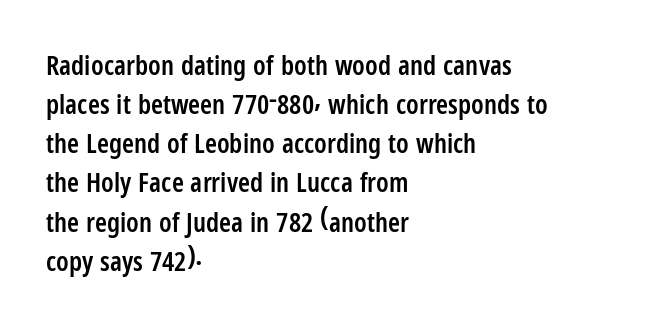
Q: Is the text bold? A: Semi-bold.
Q: Is the text italic (slanted)? A: No, it is upright.
Q: Is the text underlined? A: No.
Q: How is the paragraph aligned? A: Left-aligned.
Q: Is the spacing between letters normal or unusually wide? A: Normal.
Q: Is the spacing between lines tight, normal or loose? A: Normal.
